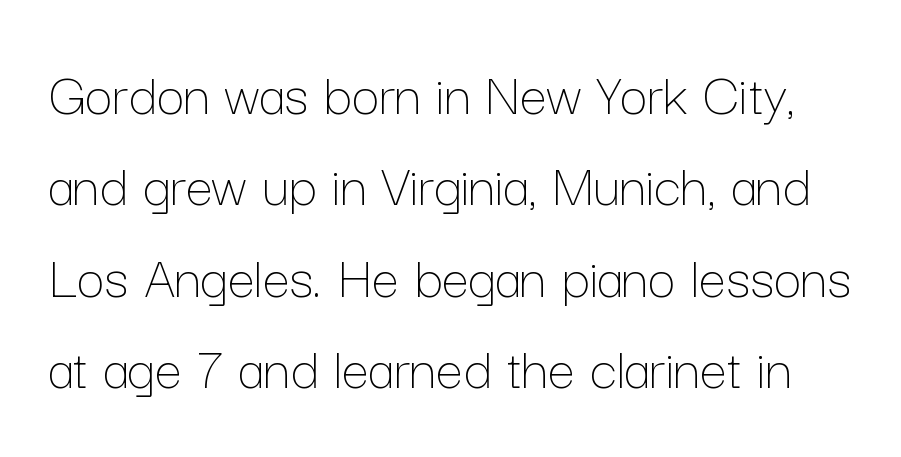
The designer left line spacing at the default. No letter is thick-stroked: the sample isn't bold. Proportional: the letters do not fall into vertical columns. Nobody touched the tracking dial on this one. Ordinary non-slanted type is in use. Beneath every word, the page is bare.
